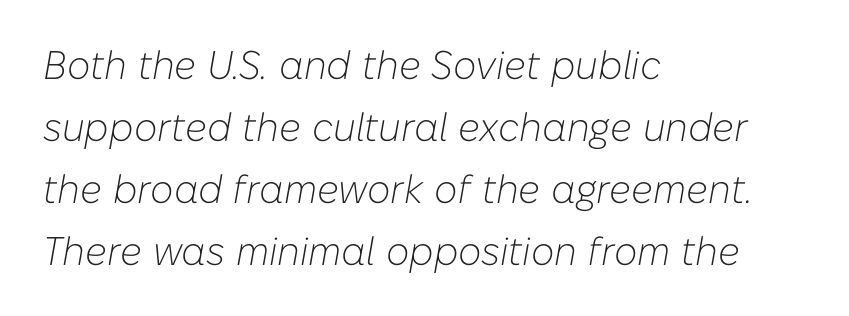
These glyphs show unthickened strokes, regular width or finer. Here the designer chose a conventional face with non-uniform glyph widths. The rows are spaced the way most documents space them. Caption: standard tracking, unaltered. The rag falls on the right side of this text block.
